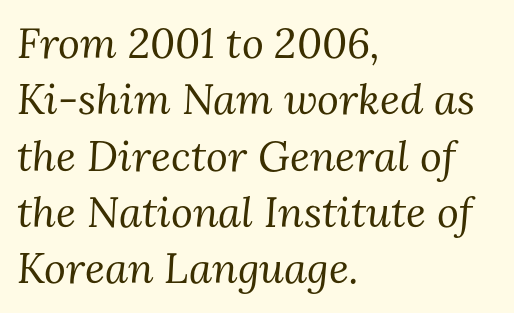
{"serif": "yes", "italic": "yes", "lean": "right", "slant_degrees": 3, "bold": "no", "weight": "regular", "width": "normal", "stroke_contrast": "medium", "x_height": "medium", "monospaced": "no", "underline": "no", "align": "left", "line_spacing": "normal", "line_spacing_ratio": 1.34, "letter_spacing": "normal", "letter_spacing_em": 0.0, "glyph_px": 42}
